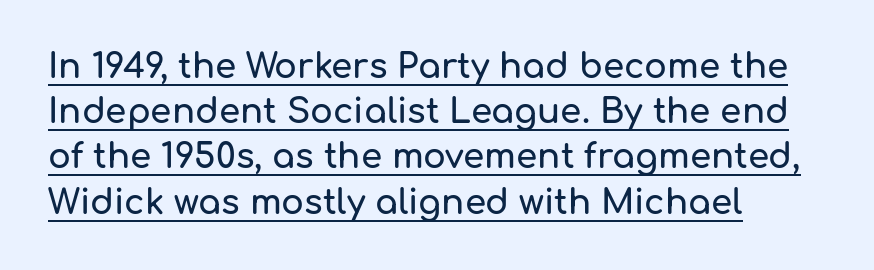
The passage shown has conventional tracking throughout. Proportional: the letters do not fall into vertical columns. The passage shown stacks its lines at a standard gap. Every stem runs plumb, perpendicular to the baseline. The passage shown is underscored from start to finish. This sample uses a sans-serif face.
